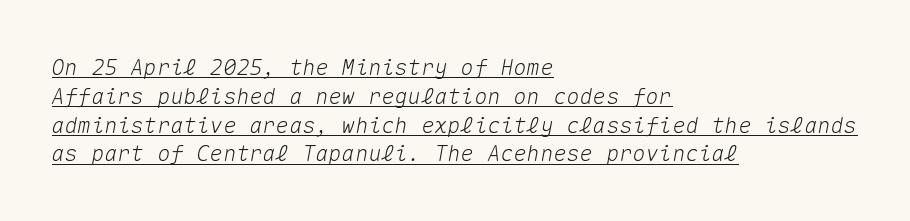
Successive baselines arrive at the customary interval. Glyph-to-glyph distance matches everyday printed text. Would a proofreader flag this as italicized? Yes. The setting favours the left margin, as ordinary paragraphs usually do. Decoration check: the copy is underlined.
